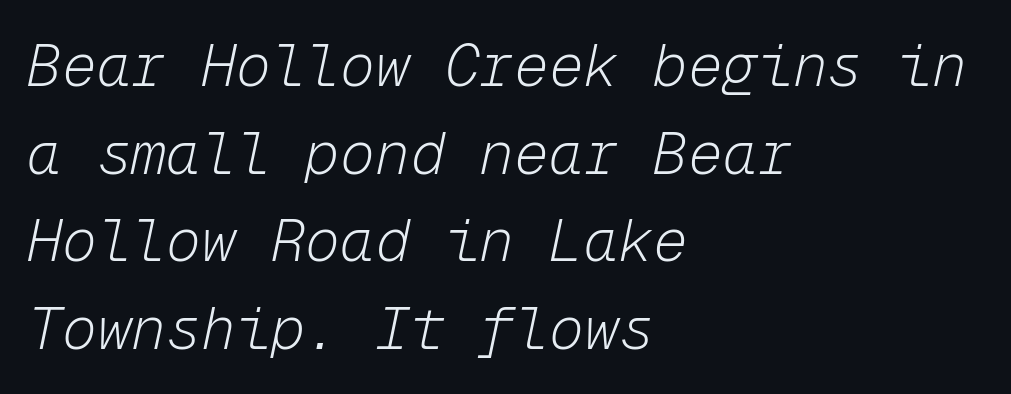
Q: Is the text bold? A: No.
Q: Is the text italic (slanted)? A: Yes, it leans right by about 12 degrees.
Q: Is the text underlined? A: No.
Q: How is the paragraph aligned? A: Left-aligned.
Q: Is the spacing between letters normal or unusually wide? A: Normal.
Q: Is the spacing between lines tight, normal or loose? A: Normal.
Q: Width (condensed, normal, or wide)? A: Normal.
Q: Stroke contrast? A: Low.
Q: x-height? A: Medium.
Q: Monospaced? A: Yes.
